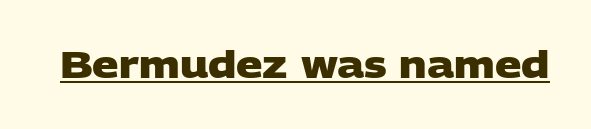
The image shows 37 px heavy, wide sans-serif type; set normal letter spacing, underlined; low stroke contrast and a large x-height.
